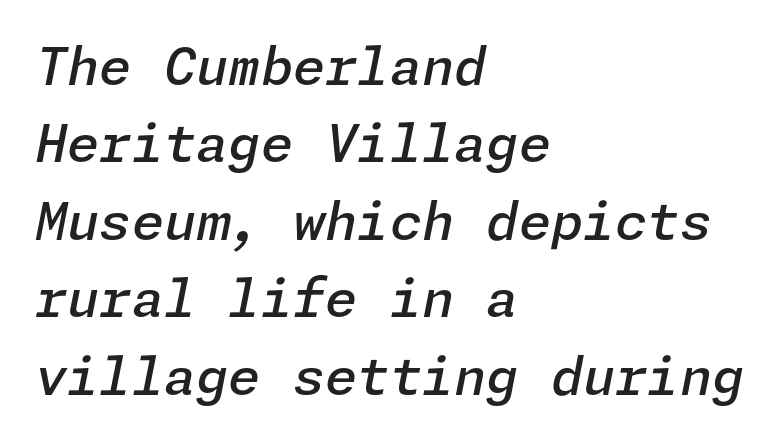
Compared with a centered layout, this one pins lines to the left instead. Vertical spacing — default. The font's italic variant was chosen for this text. Each row of text sits above clean, open space. The letters sit at their default tracking, neither squeezed nor spread. The letters are semibold — heavier than regular but short of a full bold.
